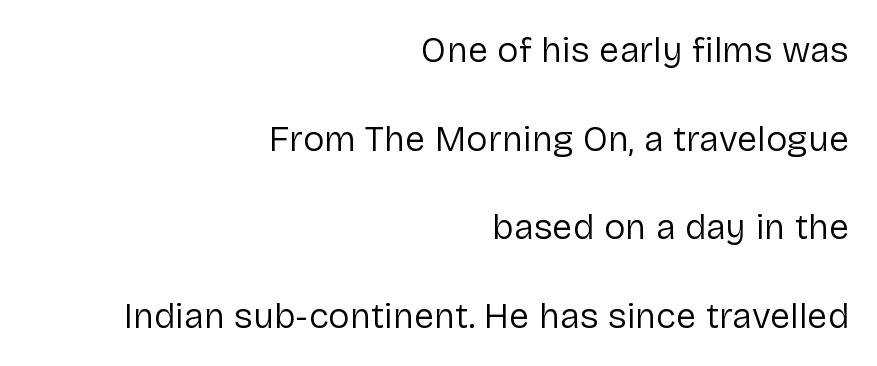
The image shows 36 px regular-weight sans-serif type, upright; set right-aligned, loose line spacing (2.46x), normal letter spacing, not underlined; low stroke contrast and a medium x-height.
